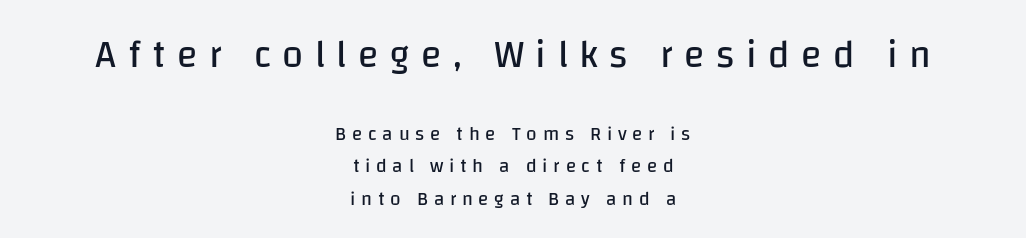
{"serif": "no", "italic": "no", "bold": "no", "weight": "regular", "width": "normal", "stroke_contrast": "low", "x_height": "large", "monospaced": "no", "underline": "no", "align": "center", "line_spacing_ratio": 1.72, "letter_spacing": "wide", "letter_spacing_em": 0.3, "larger_block": "first", "size_ratio": 2.0, "glyph_px": 38}
